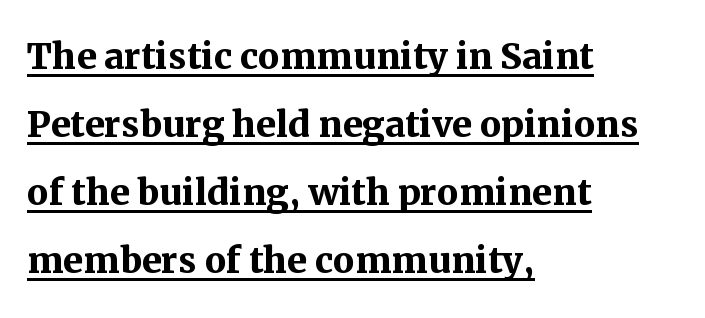
The image shows 48 px semibold serif type, upright; set left-aligned, normal line spacing (1.42x), normal letter spacing, underlined; medium stroke contrast and a medium x-height.
